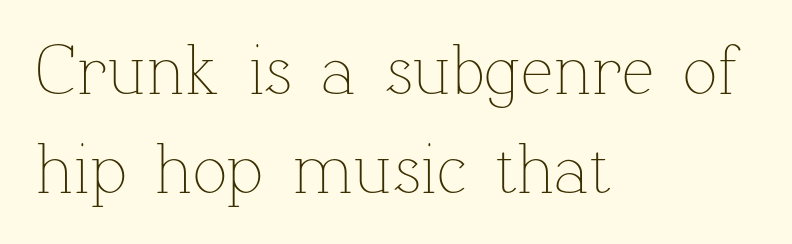
Q: Is the text bold? A: No.
Q: Is the text italic (slanted)? A: No, it is upright.
Q: Is the text underlined? A: No.
Q: How is the paragraph aligned? A: Left-aligned.
Q: Is the spacing between letters normal or unusually wide? A: Normal.
Q: Is the spacing between lines tight, normal or loose? A: Normal.
Q: Width (condensed, normal, or wide)? A: Normal.
Q: Stroke contrast? A: Low.
Q: x-height? A: Medium.
Q: Monospaced? A: No.
